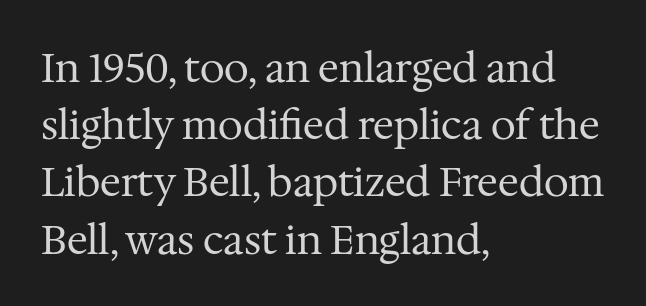
What's the leading like? Ordinary, nothing unusual. Any mark beneath the type? The region is blank. These lines keep a tight, regular rhythm from letter to letter. Quick note: not italic, upright. The weight tops out at a normal text grade.
